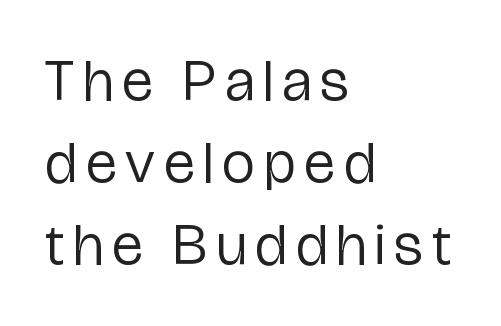
{"serif": "no", "italic": "no", "bold": "no", "weight": "regular", "width": "condensed", "stroke_contrast": "low", "x_height": "medium", "monospaced": "no", "underline": "no", "align": "left", "line_spacing": "normal", "line_spacing_ratio": 1.39, "glyph_px": 59}
